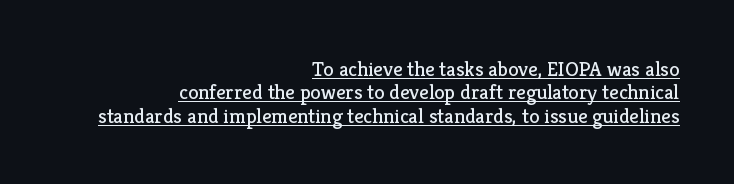
Q: Is the text bold? A: No.
Q: Is the text italic (slanted)? A: No, it is upright.
Q: Is the text underlined? A: Yes.
Q: How is the paragraph aligned? A: Right-aligned.
Q: Is the spacing between letters normal or unusually wide? A: Normal.
Q: Is the spacing between lines tight, normal or loose? A: Tight.
